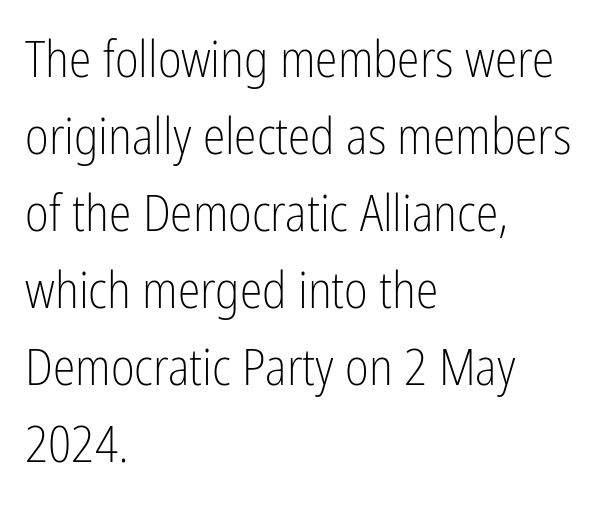
Visually the block forms a straight wall on the left and a jagged coastline on the right. Interline gaps are of average width in this sample. Nope, no serifs anywhere on these letters. The tracking reads as untouched default to a designer's eye.
